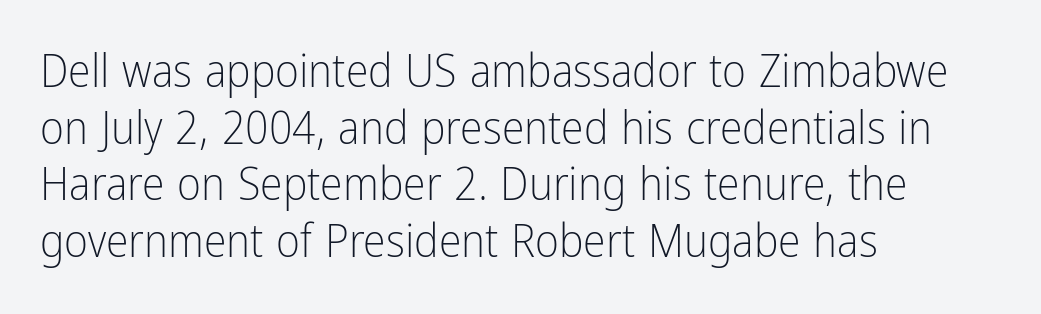
The image shows 46 px light, condensed sans-serif type, upright; set left-aligned, line spacing 1.23x, normal letter spacing, not underlined; low stroke contrast and a medium x-height.
